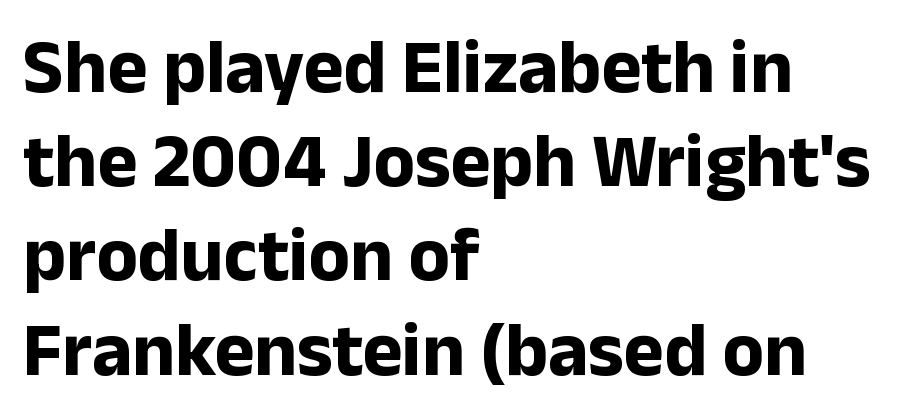
The image shows 76 px bold sans-serif type, upright; set left-aligned, line spacing 1.24x, normal letter spacing, not underlined; low stroke contrast and a medium x-height.
